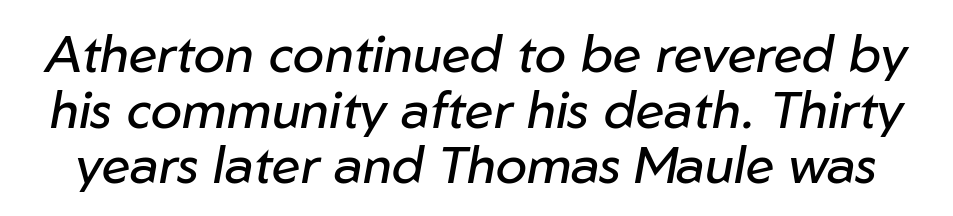
{"italic": "yes", "lean": "right", "slant_degrees": 10, "bold": "no", "weight": "regular", "width": "normal", "stroke_contrast": "low", "x_height": "medium", "monospaced": "no", "underline": "no", "line_spacing": "tight", "line_spacing_ratio": 1.07, "letter_spacing": "normal", "letter_spacing_em": 0.0, "glyph_px": 52}
